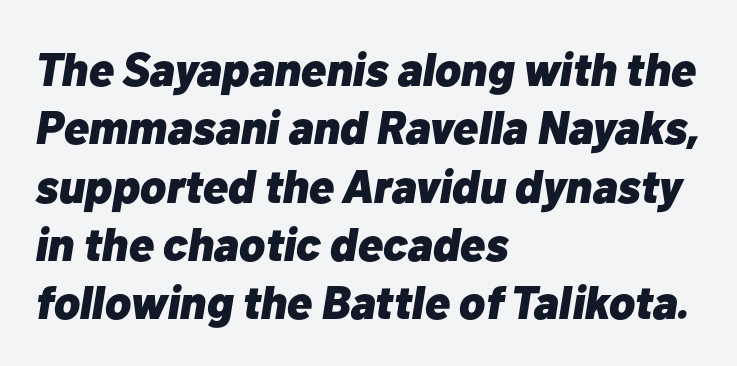
Q: Is the text bold? A: Yes.
Q: Is the text italic (slanted)? A: Yes, it leans right by about 10 degrees.
Q: Is the text underlined? A: No.
Q: How is the paragraph aligned? A: Left-aligned.
Q: Is the spacing between letters normal or unusually wide? A: Normal.
Q: Width (condensed, normal, or wide)? A: Normal.
Q: Stroke contrast? A: Low.
Q: x-height? A: Medium.
Q: Monospaced? A: No.
